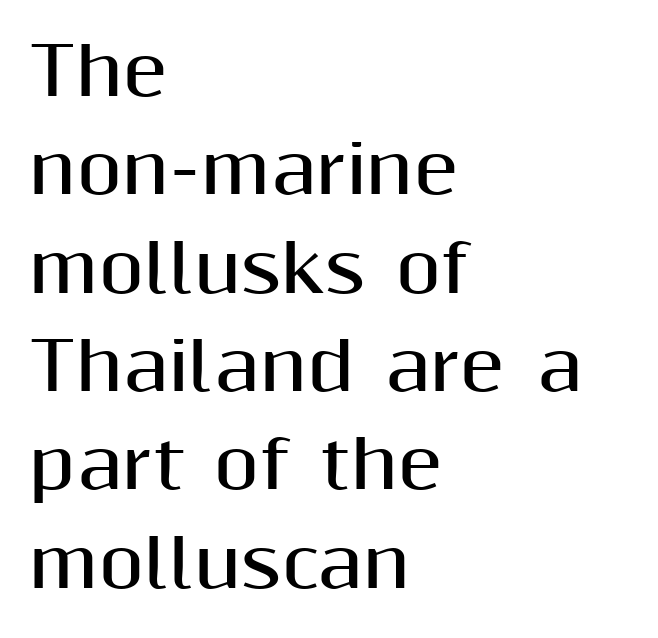
Q: Is the text bold? A: Yes.
Q: Is the text italic (slanted)? A: No, it is upright.
Q: Is the typeface a serif or a sans-serif typeface? A: Sans-serif.
Q: Is the text underlined? A: No.
Q: How is the paragraph aligned? A: Left-aligned.
Q: Is the spacing between letters normal or unusually wide? A: Normal.
Q: Is the spacing between lines tight, normal or loose? A: Normal.
Q: Width (condensed, normal, or wide)? A: Normal.
Q: Stroke contrast? A: Medium.
Q: x-height? A: Medium.
Q: Monospaced? A: No.
